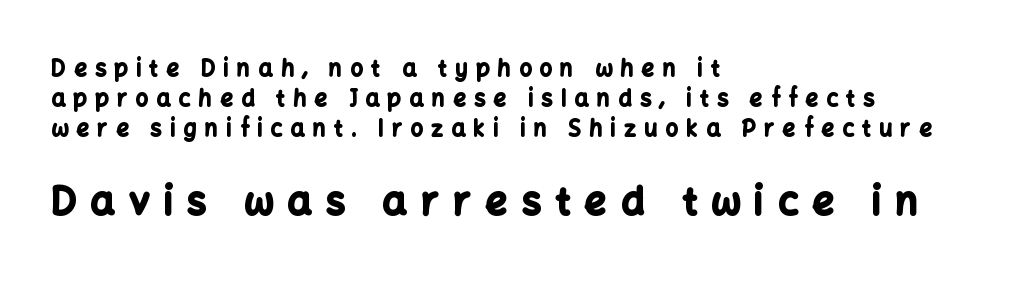
The image shows 38 px bold sans-serif type, upright; set left-aligned, normal line spacing (1.37x), unusually wide letter spacing (+0.38 em), not underlined; the second (bottom) block is 1.73x larger; low stroke contrast and a medium x-height.
